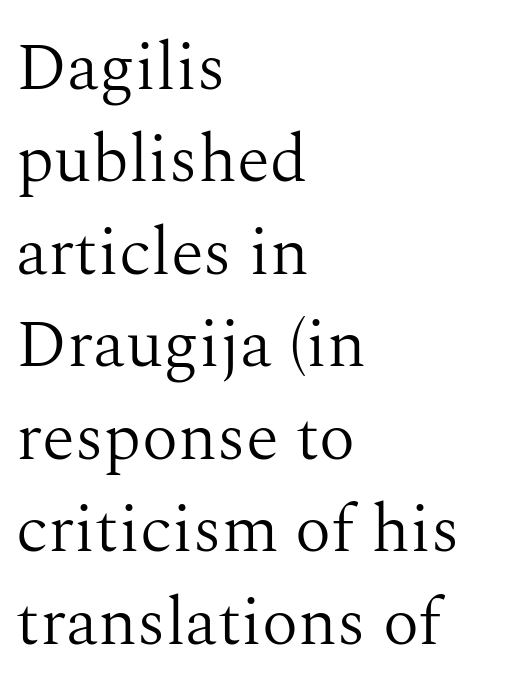
Posture: upright roman. The letters carry serifs — small finishing strokes at the ends of their stems. The weight would be labelled regular, book, light, or lighter still. The words here are not underlined. Here the glyphs are tracked normally, forming tight word shapes. A typesetter would call this proportional, since set widths differ per character.
